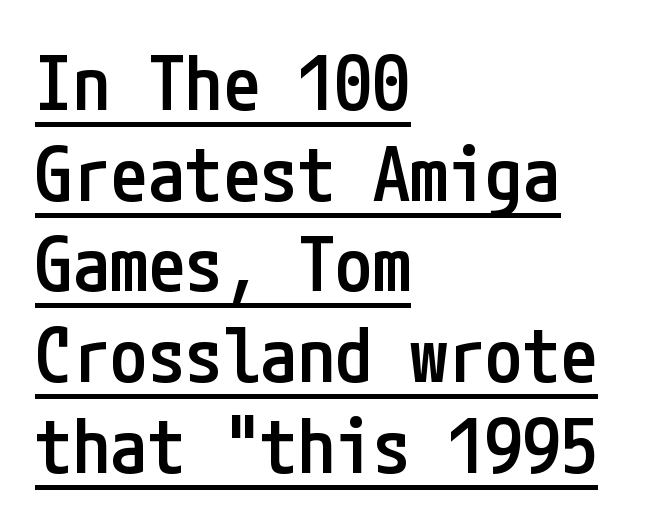
Q: Is the text bold? A: Semi-bold.
Q: Is the text italic (slanted)? A: No, it is upright.
Q: Is the typeface a serif or a sans-serif typeface? A: Sans-serif.
Q: Is the text underlined? A: Yes.
Q: How is the paragraph aligned? A: Left-aligned.
Q: Is the spacing between letters normal or unusually wide? A: Normal.
Q: Width (condensed, normal, or wide)? A: Condensed.
Q: Stroke contrast? A: Low.
Q: x-height? A: Medium.
